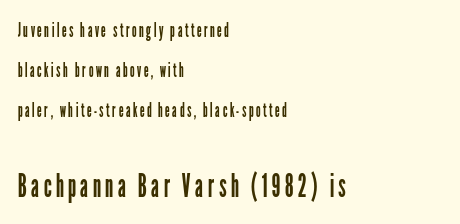
The image shows 33 px regular-weight, condensed sans-serif type, upright; set left-aligned, loose line spacing (2.11x), not underlined; the second (bottom) block is 1.74x larger; low stroke contrast and a medium x-height.
